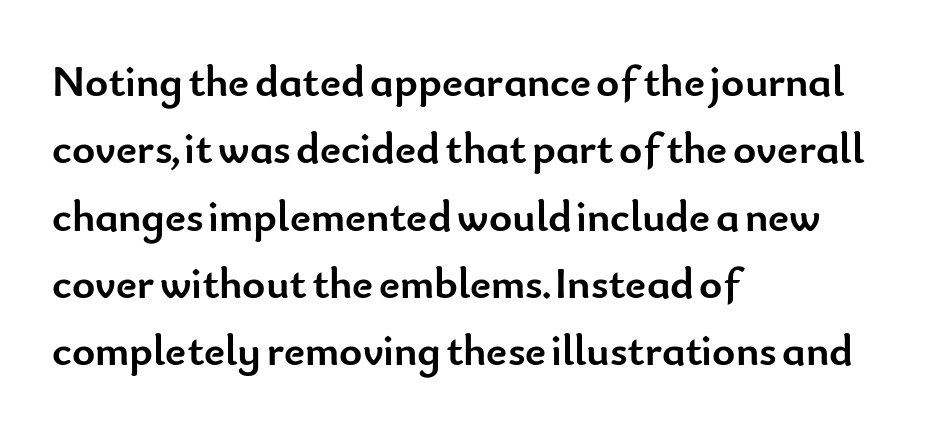
Horizontal alignment here is leftward, the default for most running prose. The passage shown is emphatically bold. Rendered with straight, roman letterforms. Evenly set lines give the paragraph a standard silhouette. Any mark beneath the type? The region is blank.
